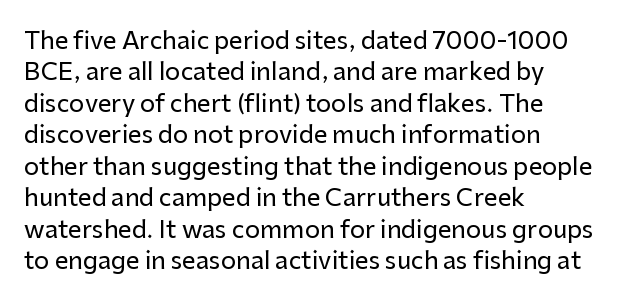
{"italic": "no", "underline": "no", "align": "left", "line_spacing": "normal", "line_spacing_ratio": 1.31, "letter_spacing": "normal", "letter_spacing_em": 0.0, "glyph_px": 24}
